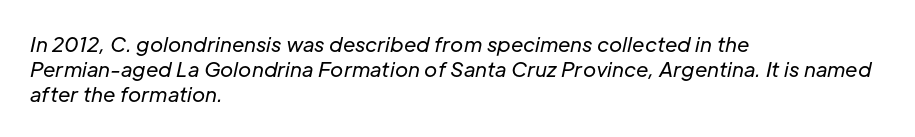
Q: Is the text bold? A: No.
Q: Is the text italic (slanted)? A: Yes, it leans right by about 12 degrees.
Q: Is the text underlined? A: No.
Q: How is the paragraph aligned? A: Left-aligned.
Q: Is the spacing between letters normal or unusually wide? A: Normal.
